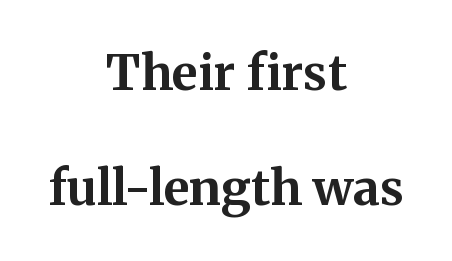
Q: Is the text bold? A: Yes.
Q: Is the text italic (slanted)? A: No, it is upright.
Q: Is the typeface a serif or a sans-serif typeface? A: Serif.
Q: Is the text underlined? A: No.
Q: How is the paragraph aligned? A: Centered.
Q: Is the spacing between letters normal or unusually wide? A: Normal.
Q: Is the spacing between lines tight, normal or loose? A: Loose.
Q: Width (condensed, normal, or wide)? A: Normal.
Q: Stroke contrast? A: Medium.
Q: x-height? A: Medium.
Q: Monospaced? A: No.
